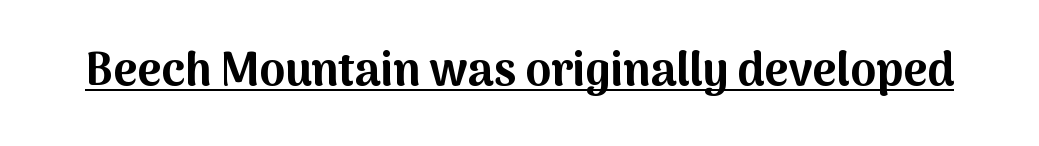
Each letter keeps its own natural width here, so spacing adapts to shape. Does the weight exceed regular? Yes, all the way to bold. The glyphs are accompanied by a horizontal stroke just below them. Note: no serifs on the glyphs. The specimen reads as upright at a glance.
